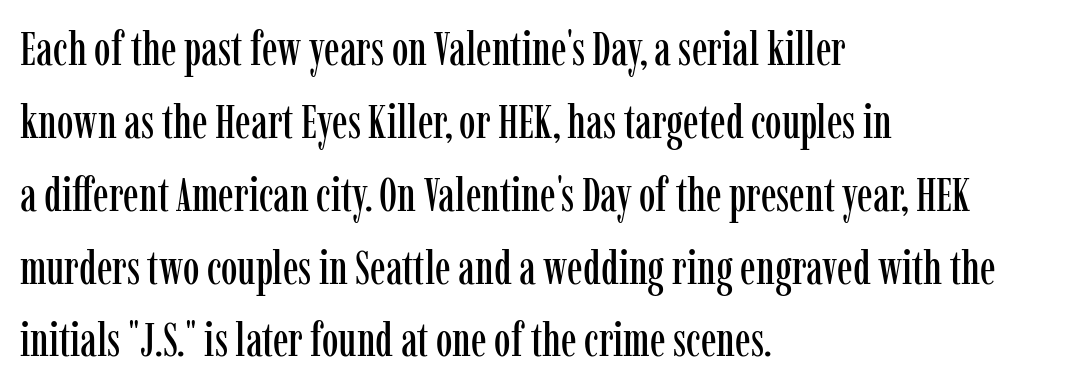
The image shows 47 px condensed serif type, upright; set left-aligned, normal line spacing (1.55x), normal letter spacing, not underlined; low stroke contrast and a medium x-height.
